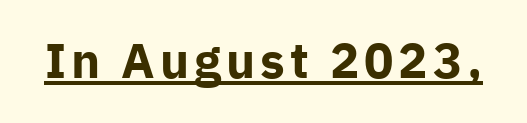
The image shows 49 px bold sans-serif type, upright; set underlined; low stroke contrast and a medium x-height.
